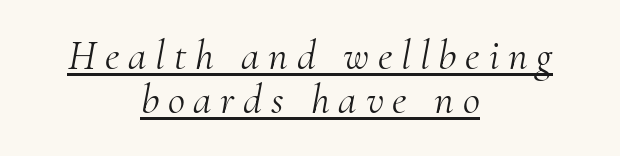
{"serif": "yes", "italic": "yes", "lean": "right", "slant_degrees": 10, "bold": "no", "weight": "light", "width": "normal", "stroke_contrast": "medium", "x_height": "small", "monospaced": "no", "underline": "yes", "align": "center", "line_spacing": "tight", "line_spacing_ratio": 1.04, "letter_spacing": "wide", "letter_spacing_em": 0.21, "glyph_px": 42}
